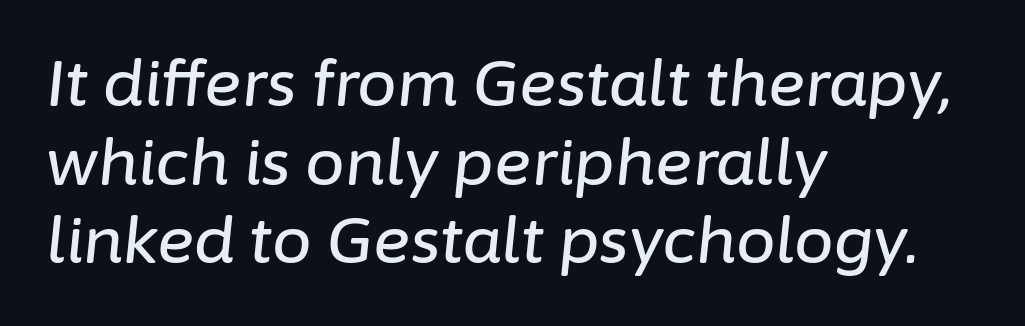
{"italic": "yes", "lean": "right", "slant_degrees": 6, "width": "normal", "stroke_contrast": "low", "x_height": "medium", "monospaced": "no", "underline": "no", "align": "left", "line_spacing": "normal", "line_spacing_ratio": 1.25, "letter_spacing": "normal", "letter_spacing_em": 0.0, "glyph_px": 63}
